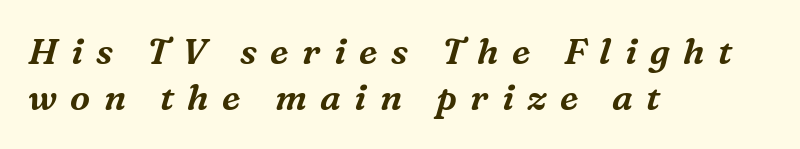
Q: Is the text italic (slanted)? A: Yes, it leans right by about 16 degrees.
Q: Is the typeface a serif or a sans-serif typeface? A: Serif.
Q: Is the text underlined? A: No.
Q: How is the paragraph aligned? A: Left-aligned.
Q: Is the spacing between letters normal or unusually wide? A: Unusually wide.
Q: Is the spacing between lines tight, normal or loose? A: Normal.
Q: Width (condensed, normal, or wide)? A: Normal.
Q: Stroke contrast? A: Medium.
Q: x-height? A: Medium.
Q: Monospaced? A: No.
